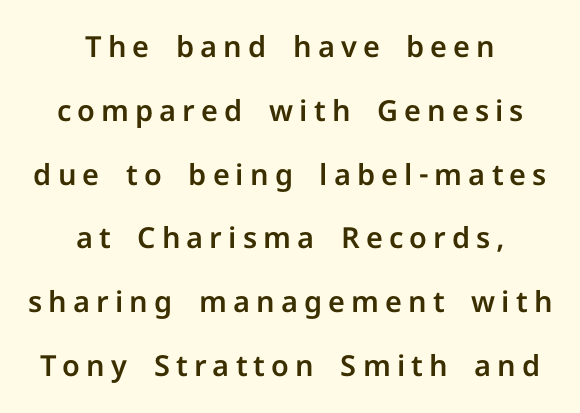
Only glyphs here, with clear space below each row. Caption: multi-line text, centered on the measure. You could fit nearly another row in the gap between these rows. Type style note: lacks serifs. The typography opts for an upright posture over an oblique one.
